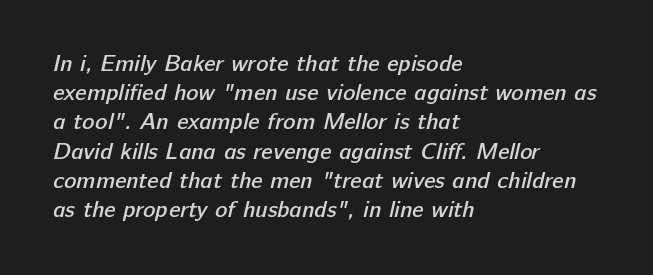
Horizontal alignment here is leftward, the default for most running prose. Lines of text with bare space underneath. In terms of weight, the rendering is demibold, just under bold. Is there much room between lines? A standard amount, neither cramped nor airy. Between one letter and the next there's only the usual sliver of space.
